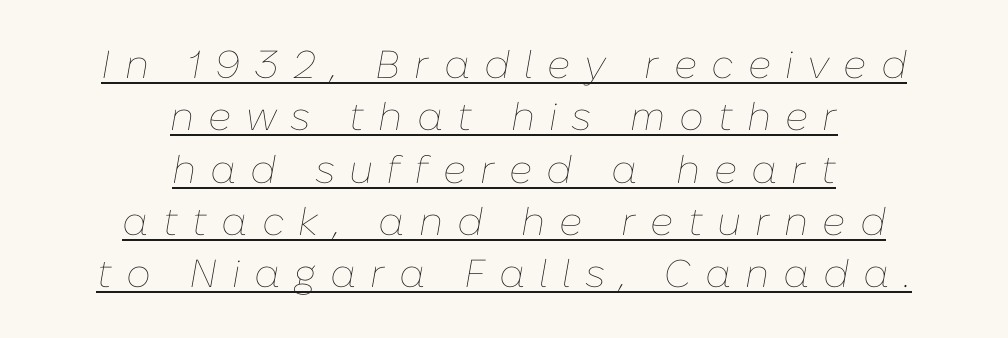
{"italic": "yes", "lean": "right", "slant_degrees": 10, "bold": "no", "weight": "thin", "width": "normal", "stroke_contrast": "low", "x_height": "medium", "monospaced": "no", "underline": "yes", "align": "center", "line_spacing": "normal", "line_spacing_ratio": 1.34, "letter_spacing": "wide", "letter_spacing_em": 0.36, "glyph_px": 39}
